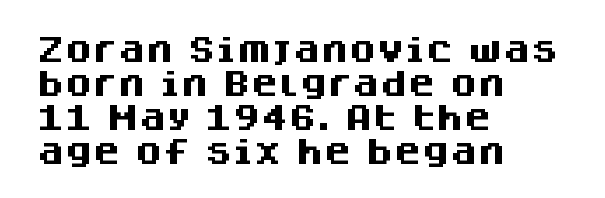
Examine the stroke ends and you'll find no serifs. A full-strength bold gives these letters their thick strokes. Each row of text sits above clean, open space. Is this a fixed-width face? No — the glyphs have proportional, varying widths.
